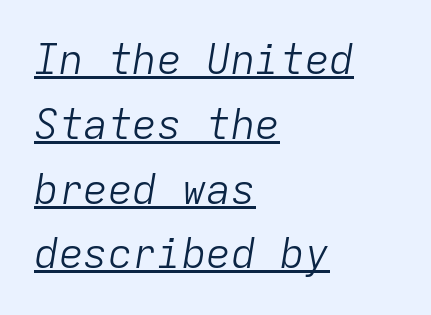
The image shows 41 px light type, italic (leaning right), monospaced; set left-aligned, normal line spacing (1.58x), normal letter spacing, underlined; low stroke contrast and a medium x-height.
